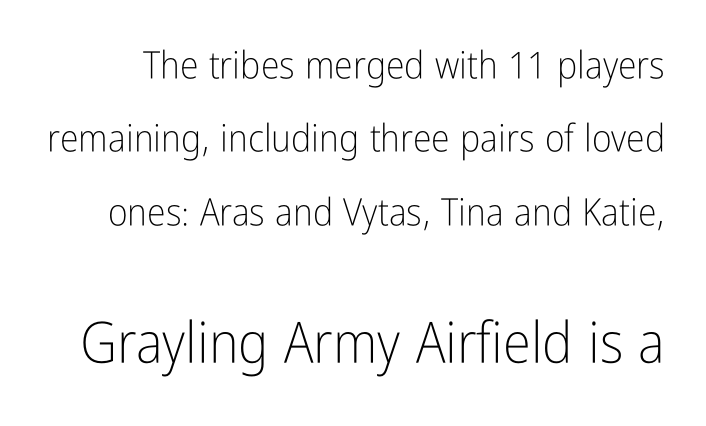
The image shows 57 px light, condensed sans-serif type, upright; set loose line spacing (1.93x), normal letter spacing, not underlined; the second (bottom) block is 1.5x larger; low stroke contrast and a medium x-height.
